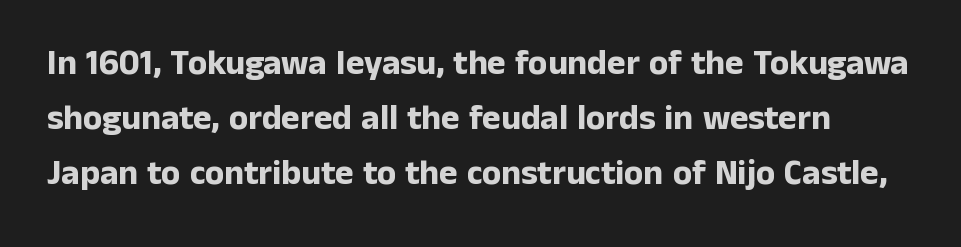
Every stem runs plumb, perpendicular to the baseline. The letters advance in unequal steps, a hallmark of proportional type. Baseline-to-baseline distance is the conventional proportion of letter height. Glyph-to-glyph distance matches everyday printed text. Look at the bottom of the vertical strokes: they stop flat, with no serifs.
